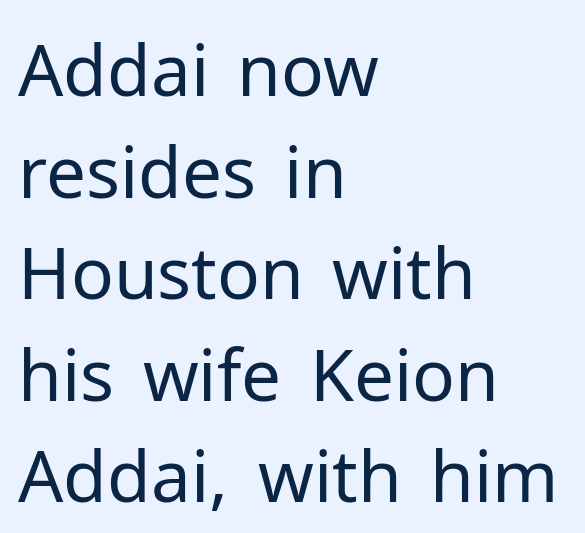
{"serif": "no", "italic": "no", "bold": "no", "weight": "regular", "width": "normal", "stroke_contrast": "low", "x_height": "medium", "monospaced": "no", "underline": "no", "align": "left", "line_spacing": "normal", "line_spacing_ratio": 1.43, "letter_spacing": "normal", "letter_spacing_em": 0.0, "glyph_px": 71}
